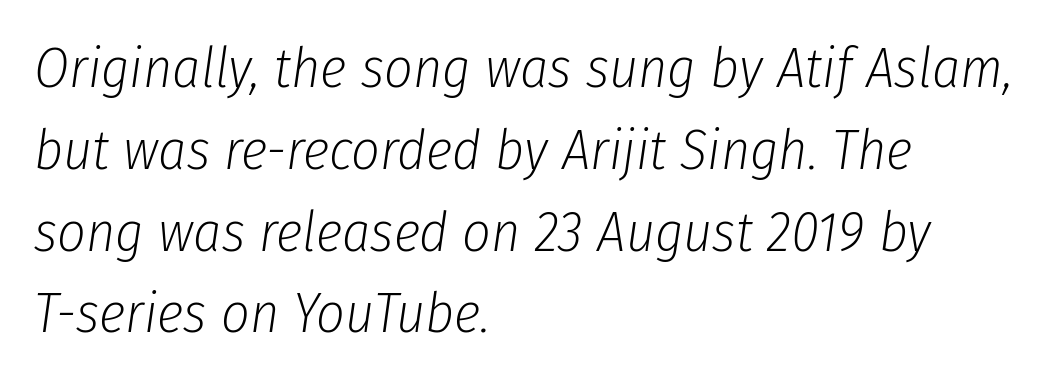
Q: Is the text bold? A: No.
Q: Is the text italic (slanted)? A: Yes, it leans right by about 8 degrees.
Q: Is the text underlined? A: No.
Q: How is the paragraph aligned? A: Left-aligned.
Q: Is the spacing between letters normal or unusually wide? A: Normal.
Q: Is the spacing between lines tight, normal or loose? A: Normal.
Q: Width (condensed, normal, or wide)? A: Condensed.
Q: Stroke contrast? A: Low.
Q: x-height? A: Medium.
Q: Monospaced? A: No.
